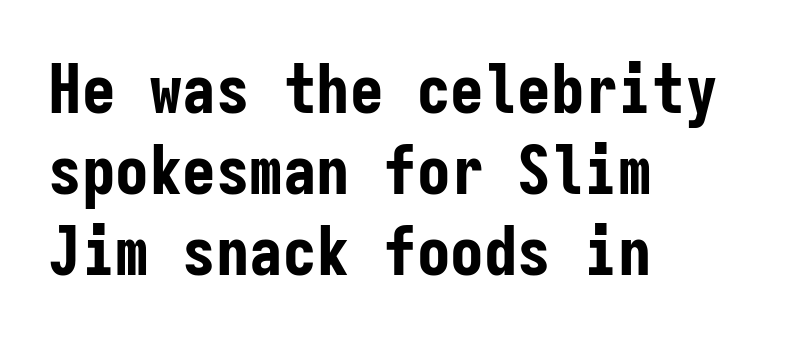
The image shows 67 px bold, condensed sans-serif type, upright, monospaced; set left-aligned, line spacing 1.21x, normal letter spacing, not underlined; low stroke contrast and a medium x-height.
